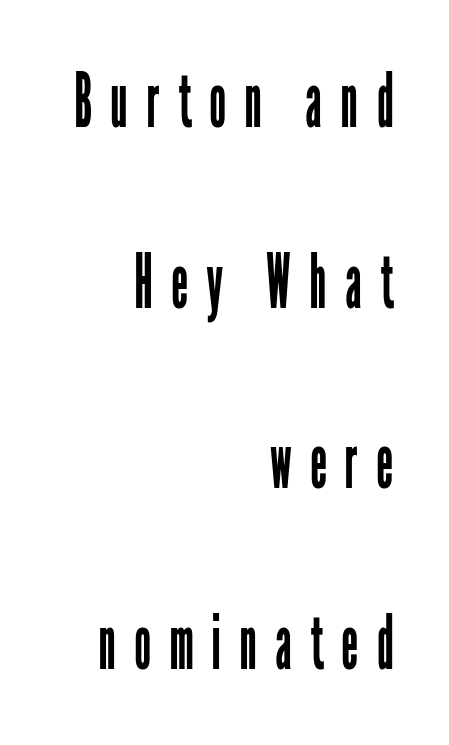
The image shows 75 px regular-weight, condensed sans-serif type, upright; set right-aligned, loose line spacing (2.41x), unusually wide letter spacing (+0.24 em), not underlined; low stroke contrast and a medium x-height.
